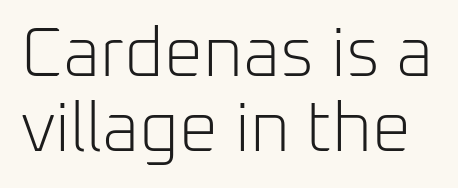
{"serif": "no", "italic": "no", "bold": "no", "weight": "light", "width": "normal", "stroke_contrast": "low", "x_height": "medium", "monospaced": "no", "underline": "no", "line_spacing": "tight", "line_spacing_ratio": 1.09, "letter_spacing": "normal", "letter_spacing_em": 0.0, "glyph_px": 69}
